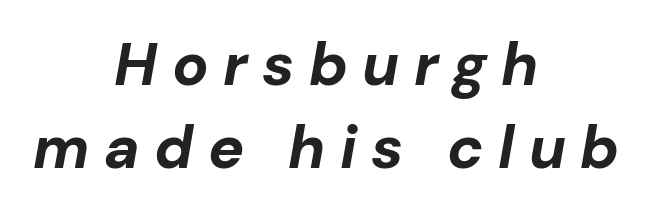
The glyphs are unaccompanied by any horizontal stroke below them. Look at the tracking — it's clearly loosened, letters drifting apart. Tall strokes in this sample are angled rather than plumb. The rendering uses natural spacing where letterforms have individual widths.
